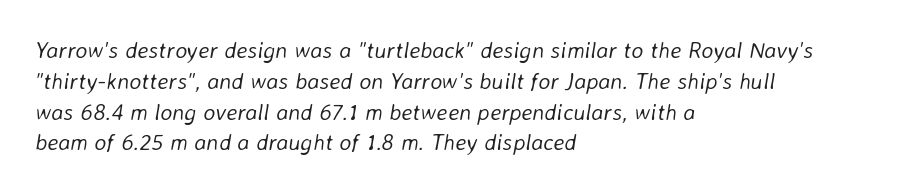
Q: Is the text bold? A: No.
Q: Is the text italic (slanted)? A: Yes, it leans right by about 8 degrees.
Q: Is the text underlined? A: No.
Q: How is the paragraph aligned? A: Left-aligned.
Q: Is the spacing between letters normal or unusually wide? A: Normal.
Q: Is the spacing between lines tight, normal or loose? A: Normal.
